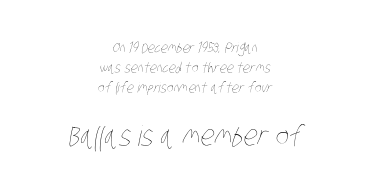
The line-height multiplier appears to be the usual default. Type without underlining. Notice how the passage keeps no hard edge, just a central spine. If you squint, the bottom block still reads clearly — it's the larger of the two.
